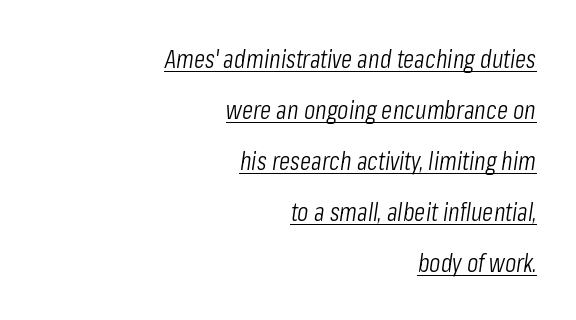
{"italic": "yes", "lean": "right", "slant_degrees": 8, "bold": "no", "underline": "yes", "align": "right", "line_spacing": "loose", "line_spacing_ratio": 1.96, "letter_spacing": "normal", "letter_spacing_em": 0.0, "glyph_px": 26}
